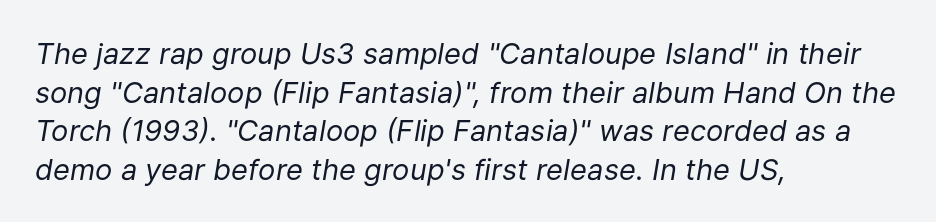
{"italic": "yes", "lean": "right", "slant_degrees": 9, "bold": "no", "weight": "regular", "width": "normal", "stroke_contrast": "low", "x_height": "medium", "monospaced": "no", "underline": "no", "align": "left", "line_spacing": "normal", "line_spacing_ratio": 1.33, "letter_spacing": "normal", "letter_spacing_em": 0.0, "glyph_px": 29}
